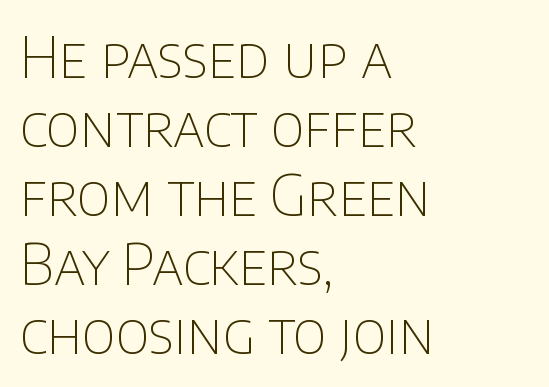
Q: Is the text bold? A: No.
Q: Is the text italic (slanted)? A: No, it is upright.
Q: Is the typeface a serif or a sans-serif typeface? A: Sans-serif.
Q: Is the text underlined? A: No.
Q: How is the paragraph aligned? A: Left-aligned.
Q: Is the spacing between letters normal or unusually wide? A: Normal.
Q: Width (condensed, normal, or wide)? A: Normal.
Q: Stroke contrast? A: Low.
Q: x-height? A: Large.
Q: Monospaced? A: No.
